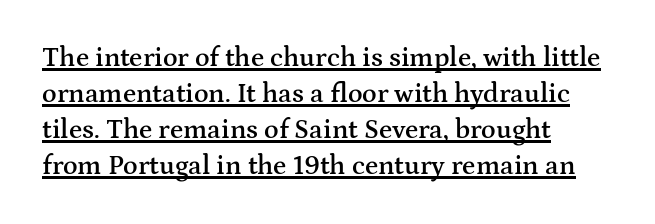
The image shows 27 px text type, upright; set left-aligned, normal line spacing (1.33x), normal letter spacing, underlined.
